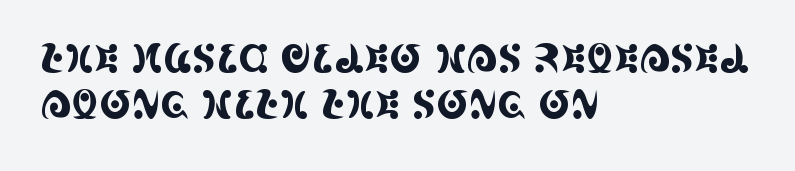
{"serif": "yes", "italic": "no", "width": "condensed", "x_height": "large", "monospaced": "no", "underline": "no", "align": "left", "line_spacing_ratio": 1.19, "letter_spacing": "normal", "letter_spacing_em": 0.0, "glyph_px": 39}
